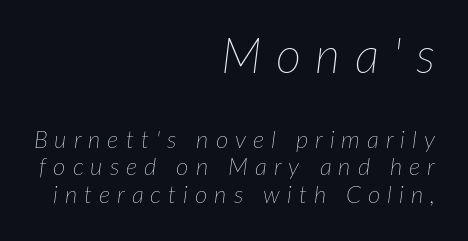
{"italic": "yes", "lean": "right", "slant_degrees": 7, "bold": "no", "weight": "thin", "width": "normal", "stroke_contrast": "low", "x_height": "medium", "monospaced": "no", "underline": "no", "align": "right", "line_spacing": "tight", "line_spacing_ratio": 1.14, "letter_spacing": "wide", "letter_spacing_em": 0.29, "larger_block": "first", "size_ratio": 2.04, "glyph_px": 49}
